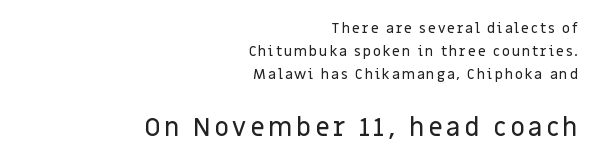
Q: Is the text italic (slanted)? A: No, it is upright.
Q: Is the text underlined? A: No.
Q: How is the paragraph aligned? A: Right-aligned.
Q: Is the spacing between lines tight, normal or loose? A: Normal.
Q: Which block of text is set in a larger size, the first (top) or the second (bottom)? A: The second (bottom) one.
